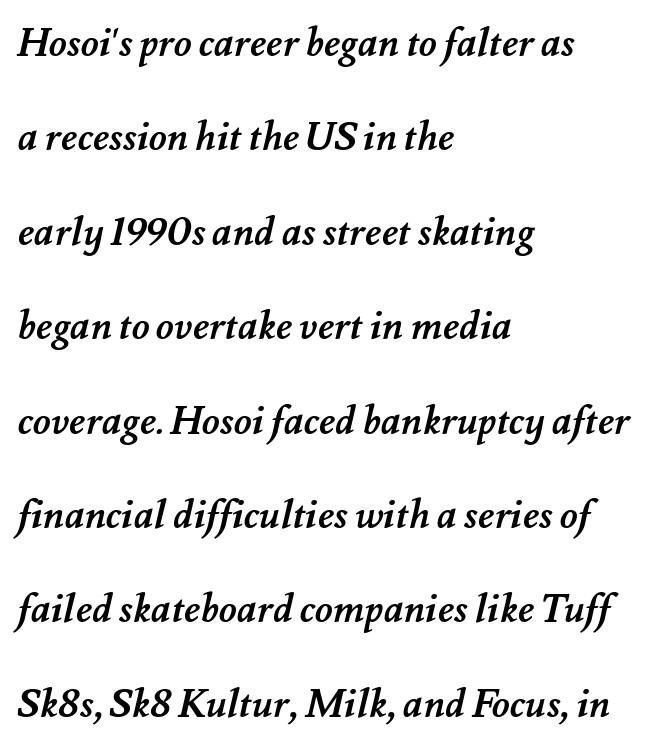
Q: Is the text bold? A: Yes.
Q: Is the text underlined? A: No.
Q: How is the paragraph aligned? A: Left-aligned.
Q: Is the spacing between letters normal or unusually wide? A: Normal.
Q: Is the spacing between lines tight, normal or loose? A: Loose.
Q: Width (condensed, normal, or wide)? A: Normal.
Q: Stroke contrast? A: Medium.
Q: x-height? A: Small.
Q: Monospaced? A: No.
